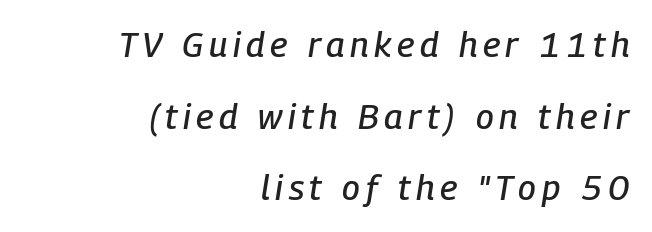
Type without underlining. The axis of the letterforms is tilted away from vertical. If you measured baseline to baseline, you'd find a long distance. These lines are set flush right with a ragged left edge. Character widths vary here, with narrow letters taking less room than wide ones.
